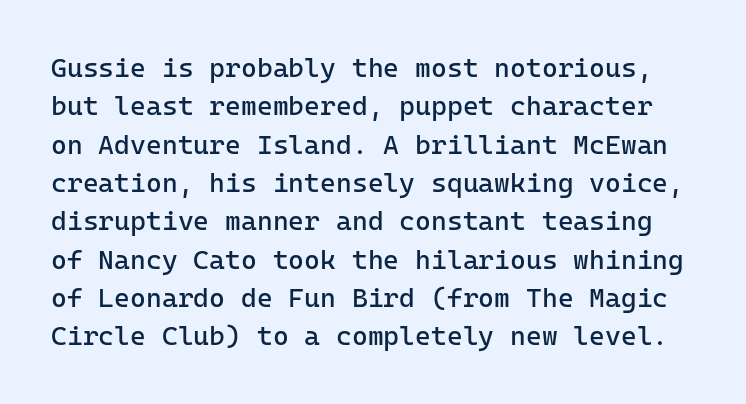
The image shows 27 px text type, upright; set normal line spacing (1.42x), normal letter spacing, not underlined.
